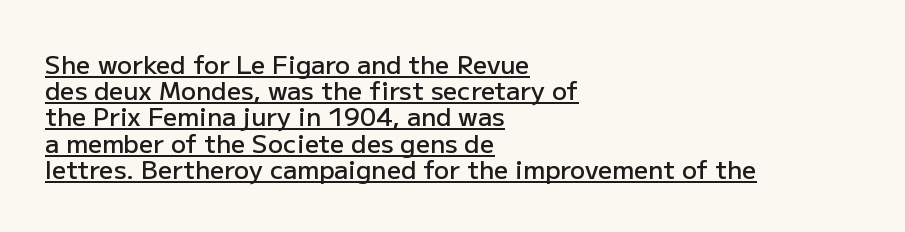
{"italic": "no", "bold": "semi", "underline": "yes", "align": "left", "line_spacing": "tight", "line_spacing_ratio": 1.05, "letter_spacing": "normal", "letter_spacing_em": 0.0, "glyph_px": 25}
